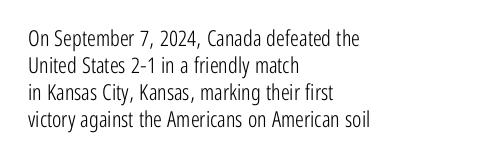
Honestly, the letter spacing is just normal — you wouldn't notice it. A student would call this left alignment; a typographer would say flush left, rag right. The font sits on the lighter half of the weight spectrum, regular included. Just letters on the line, the space beneath them empty.
